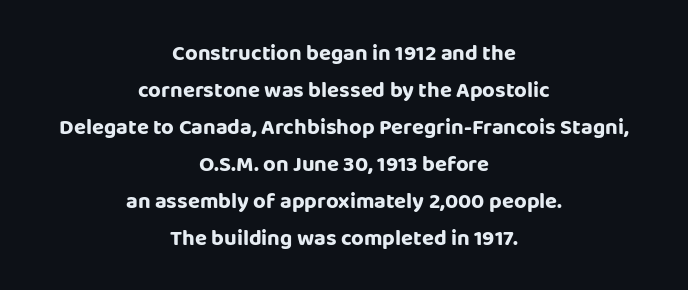
Does extra space separate the letters? No, they use regular spacing. Line spacing here is normal. The font is running at its bold setting. Every row of glyphs is offset so its center matches the block's center.
